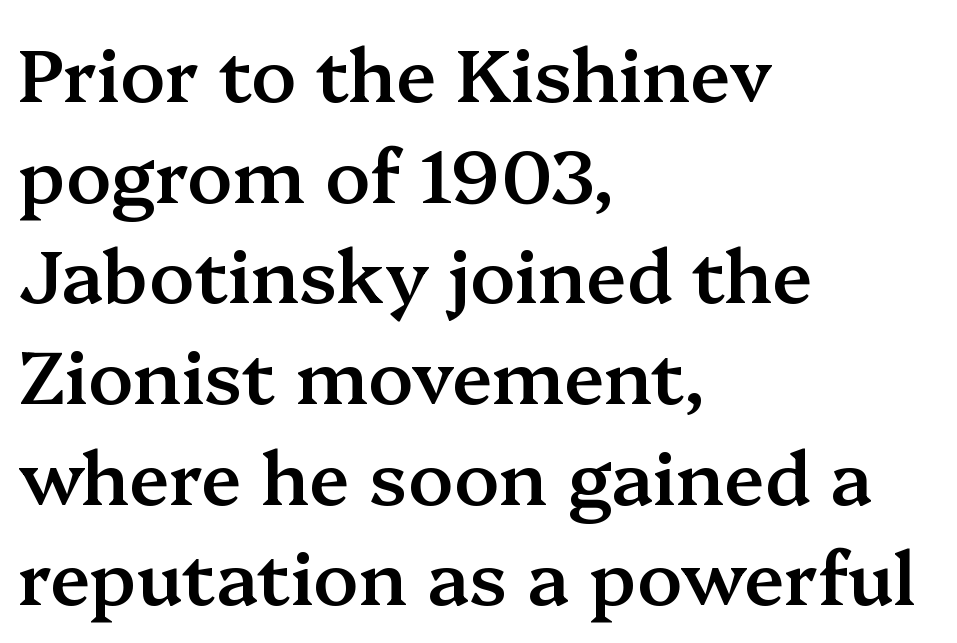
This is roman type, the default non-slanted kind. Horizontal alignment here is leftward, the default for most running prose. The typesetting leans somewhat heavy: a semibold. The gaps between neighbouring characters are ordinary and unremarkable. Font category for this specimen: serif.
